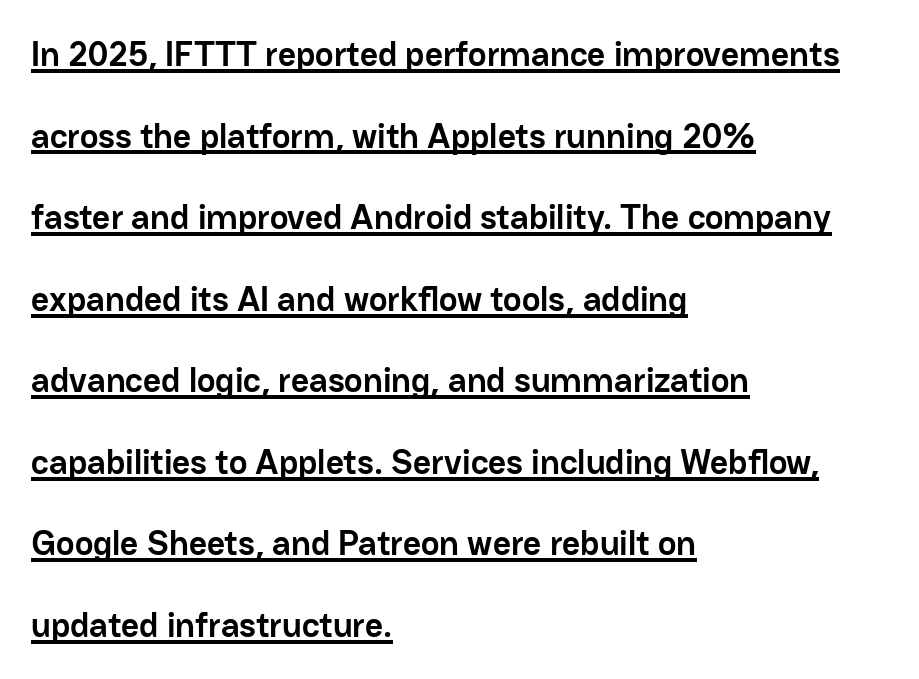
{"serif": "no", "italic": "no", "bold": "yes", "weight": "semibold", "width": "normal", "stroke_contrast": "low", "x_height": "medium", "monospaced": "no", "underline": "yes", "align": "left", "line_spacing": "loose", "line_spacing_ratio": 2.33, "letter_spacing": "normal", "letter_spacing_em": 0.0, "glyph_px": 35}
